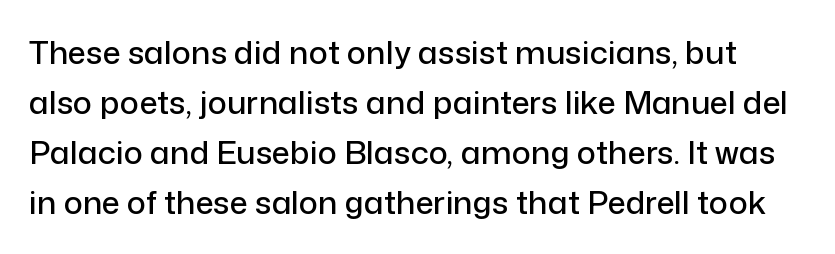
The image shows 32 px sans-serif type, upright; set normal line spacing (1.56x), normal letter spacing, not underlined; low stroke contrast and a medium x-height.
